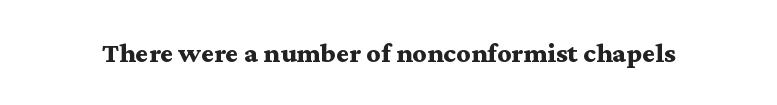
The image shows 28 px bold, wide serif type, upright; set normal letter spacing, not underlined; medium stroke contrast and a medium x-height.
